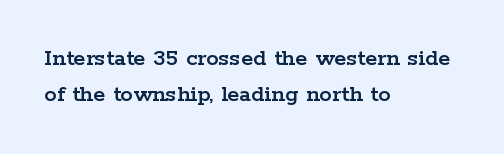
{"italic": "no", "underline": "no", "align": "left", "line_spacing": "normal", "line_spacing_ratio": 1.46, "letter_spacing": "normal", "letter_spacing_em": 0.0, "glyph_px": 25}
